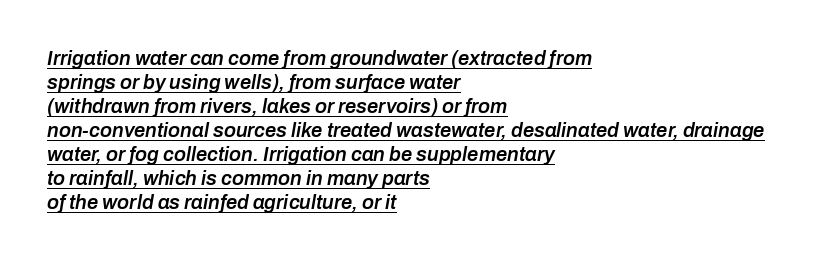
{"italic": "yes", "lean": "right", "slant_degrees": 10, "bold": "semi", "underline": "yes", "align": "left", "line_spacing_ratio": 1.2, "letter_spacing": "normal", "letter_spacing_em": 0.0, "glyph_px": 20}
